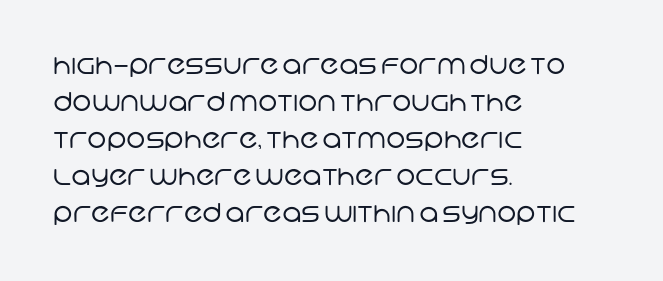
Standard letterfit; no display-style spreading of the glyphs. Stems here are at most as thick as an everyday book face. Lines of text with bare space underneath. This sample is left-justified, so line endings fall wherever the words run out. One glance says typical: line gaps are just what's usual.
